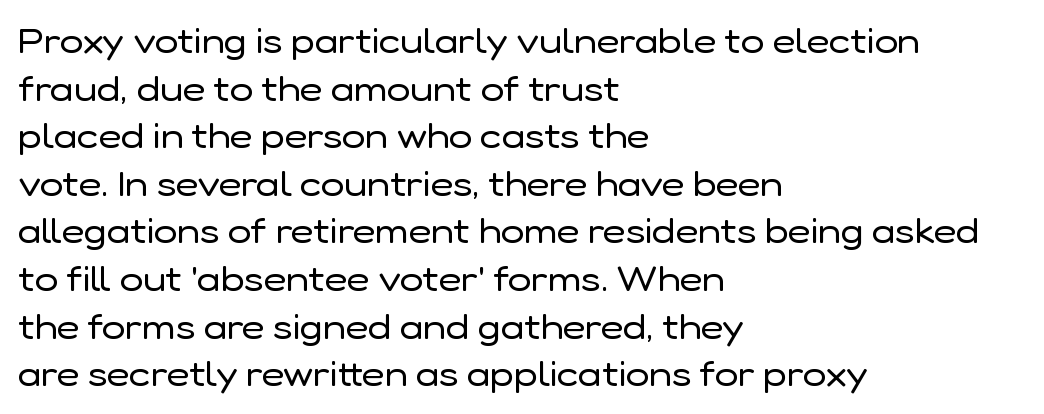
{"serif": "no", "italic": "no", "bold": "no", "weight": "regular", "width": "normal", "stroke_contrast": "low", "x_height": "medium", "monospaced": "no", "underline": "no", "align": "left", "line_spacing": "normal", "line_spacing_ratio": 1.36, "letter_spacing": "normal", "letter_spacing_em": 0.0, "glyph_px": 35}
